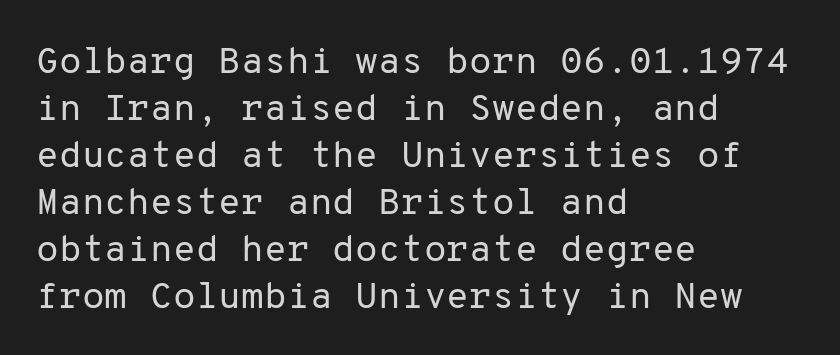
The image shows 37 px regular-weight sans-serif type, upright, monospaced; set left-aligned, normal line spacing (1.27x), normal letter spacing, not underlined; low stroke contrast and a medium x-height.
